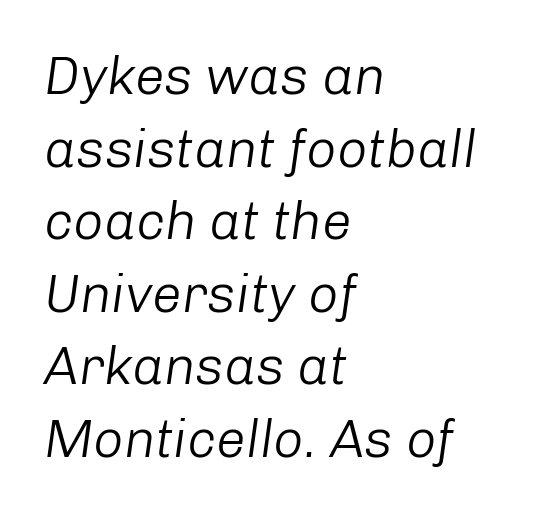
Q: Is the text bold? A: No.
Q: Is the text italic (slanted)? A: Yes, it leans right by about 8 degrees.
Q: Is the text underlined? A: No.
Q: How is the paragraph aligned? A: Left-aligned.
Q: Is the spacing between letters normal or unusually wide? A: Normal.
Q: Is the spacing between lines tight, normal or loose? A: Normal.
Q: Width (condensed, normal, or wide)? A: Normal.
Q: Stroke contrast? A: Low.
Q: x-height? A: Medium.
Q: Monospaced? A: No.
